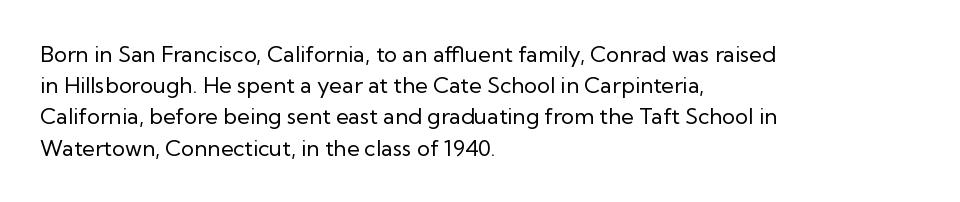
Every row of glyphs begins at an identical x-position on the left. The typesetting does not lean heavy: it is not bold. One glance says typical: line gaps are just what's usual. Underlining? Definitely not there.
